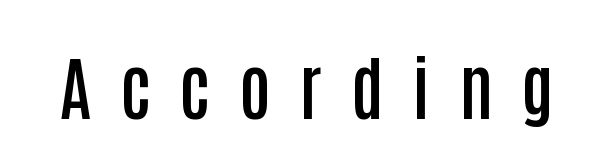
{"serif": "no", "italic": "no", "bold": "semi", "weight": "semibold", "width": "condensed", "stroke_contrast": "low", "x_height": "large", "monospaced": "no", "underline": "no", "letter_spacing": "wide", "letter_spacing_em": 0.41, "glyph_px": 70}
